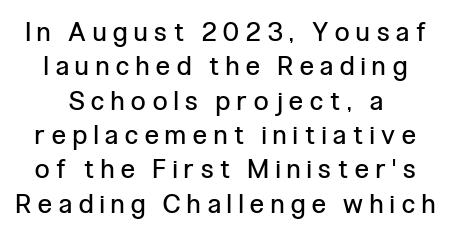
Q: Is the text bold? A: No.
Q: Is the text italic (slanted)? A: No, it is upright.
Q: Is the text underlined? A: No.
Q: Is the spacing between letters normal or unusually wide? A: Unusually wide.
Q: Is the spacing between lines tight, normal or loose? A: Normal.
